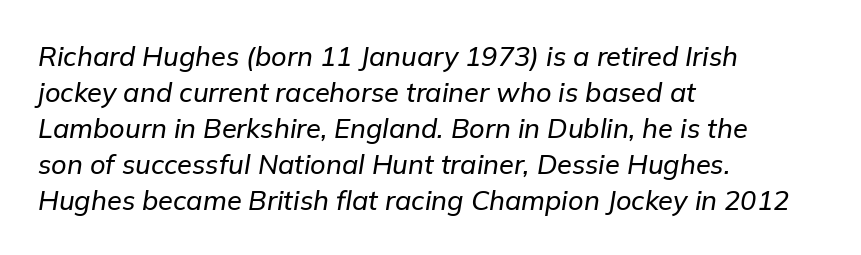
Q: Is the text italic (slanted)? A: Yes, it leans right by about 9 degrees.
Q: Is the text underlined? A: No.
Q: How is the paragraph aligned? A: Left-aligned.
Q: Is the spacing between letters normal or unusually wide? A: Normal.
Q: Is the spacing between lines tight, normal or loose? A: Normal.
